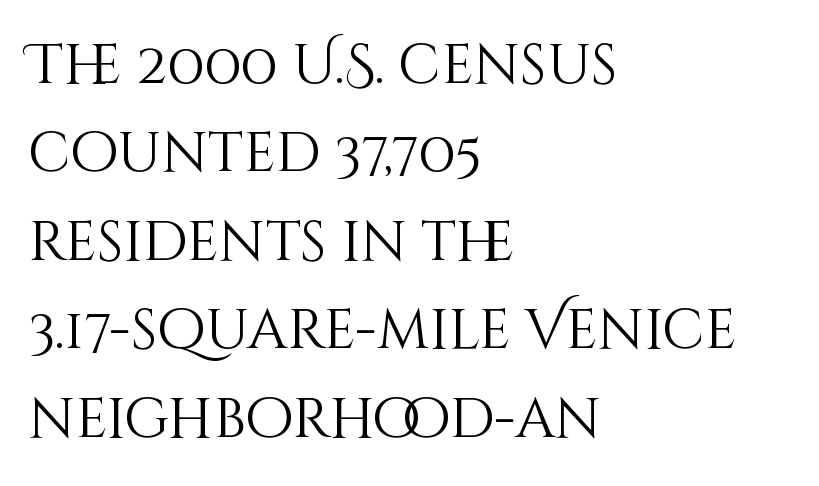
{"italic": "no", "bold": "no", "weight": "light", "width": "normal", "stroke_contrast": "medium", "x_height": "large", "monospaced": "no", "underline": "no", "align": "left", "line_spacing": "normal", "line_spacing_ratio": 1.58, "letter_spacing": "normal", "letter_spacing_em": 0.0, "glyph_px": 56}
